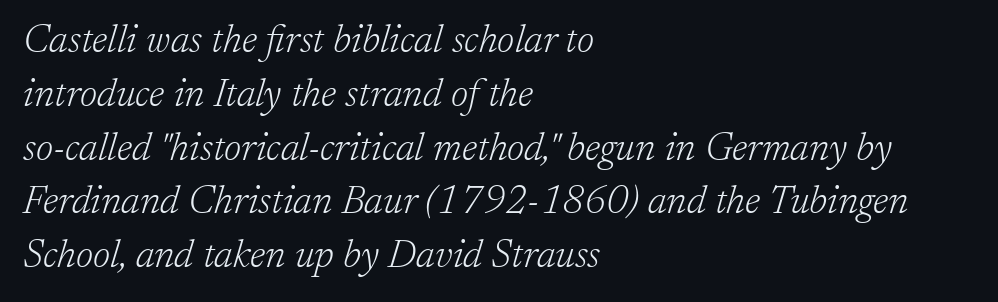
In CSS terms this would be text-align: left. Typographically, this falls in the serif category. Note the varied advance widths — an 'i' is clearly narrower than an 'm'. The strokes carry an ordinary text weight at most.
